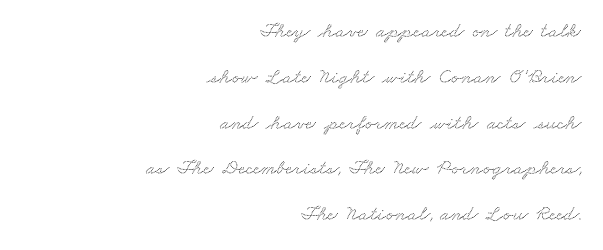
A clean baseline with only descenders dipping below it. The tracking reads as untouched default to a designer's eye. Horizontal bands of white between lines are thick stripes. All the whitespace from short lines collects on the left.
